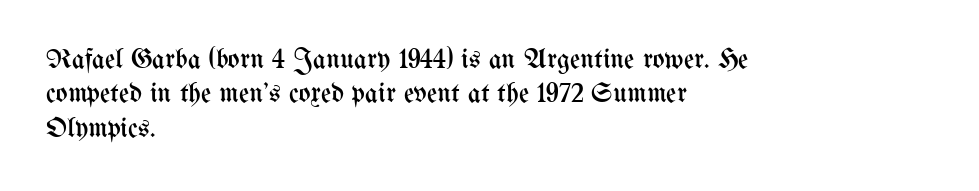
The image shows 28 px regular-weight, condensed type, upright; set left-aligned, line spacing 1.23x, normal letter spacing, not underlined; medium stroke contrast and a medium x-height.
